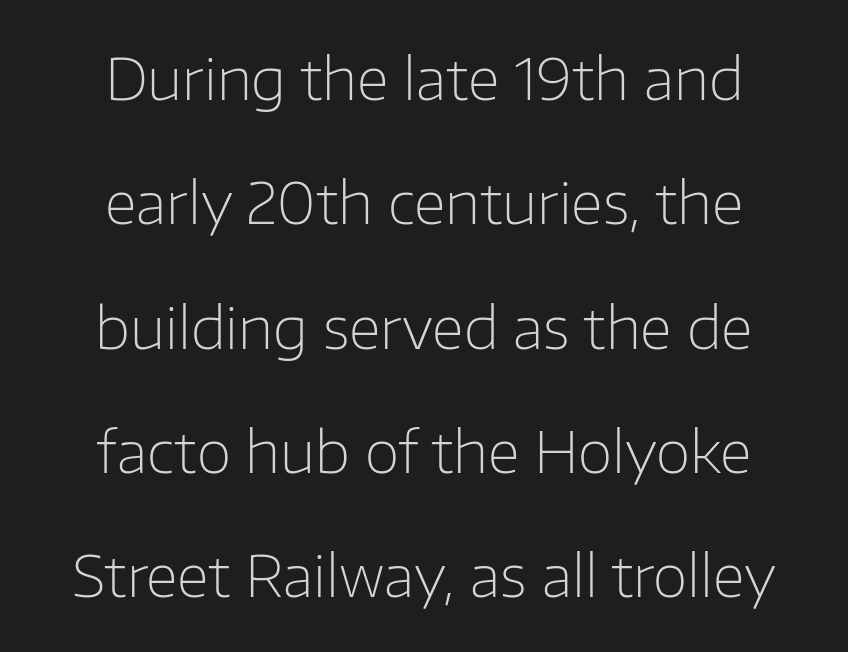
What's the leading like? Stretched, with rows far apart. Nope, not italic — everything's standing straight. There is no visible air inserted between adjacent glyphs. Note: no serifs on the glyphs.
